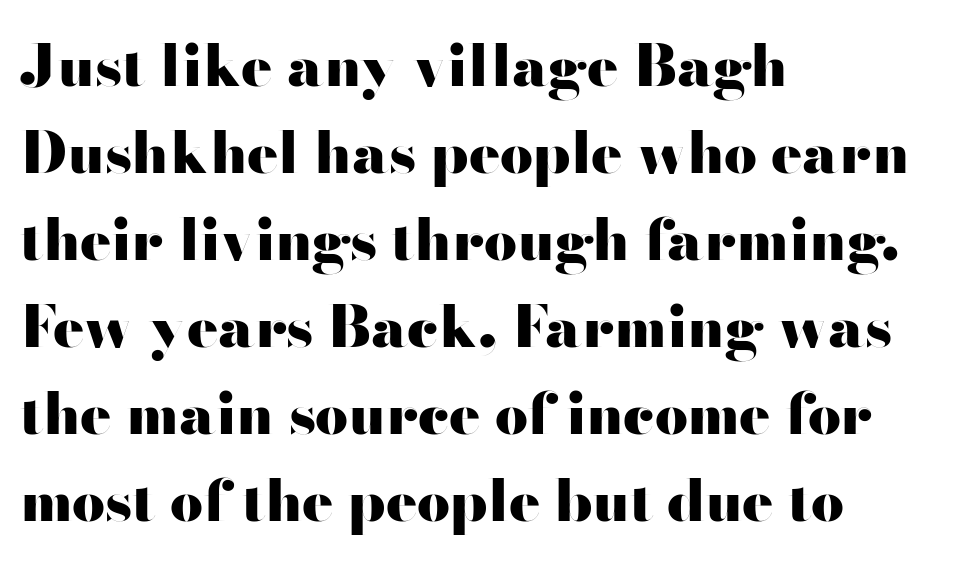
You can tell from the bare stems that sans-serif type was used. The block of text has a typical density, with ordinary space between rows. Tracking value appears to be zero — textbook default spacing. These lines are rendered in a variable-pitch font. Leftover space on each line is placed entirely after the last word. These lines carry a lot of weight — the face is fully bold.
